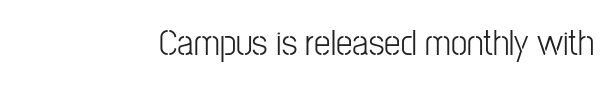
Nobody touched the tracking dial on this one. Tall strokes in this sample are plumb rather than angled. Each letter's strokes conclude bluntly, with no projecting serifs. Varying glyph widths throughout — classic text-font behaviour.
